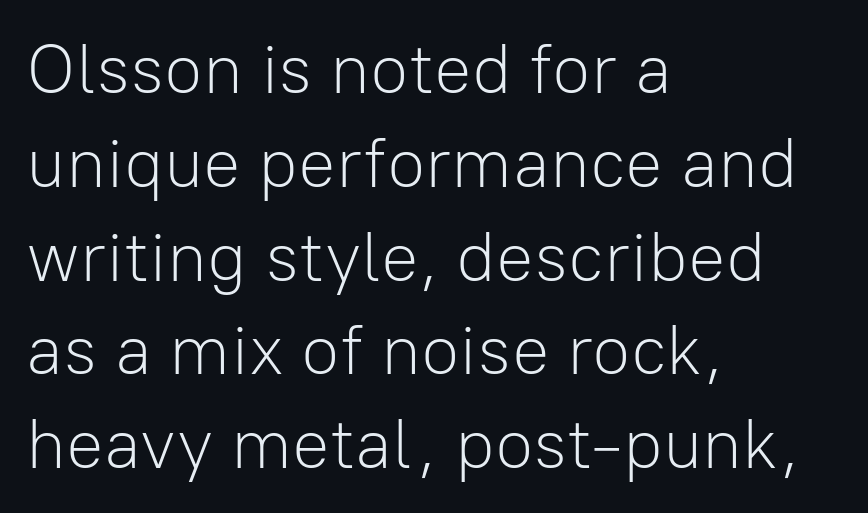
The image shows 70 px light sans-serif type, upright; set left-aligned, normal line spacing (1.34x), normal letter spacing, not underlined; low stroke contrast and a medium x-height.
